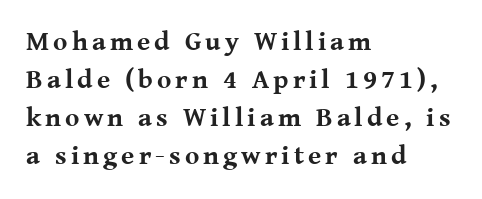
{"italic": "no", "bold": "yes", "underline": "no", "align": "left", "line_spacing": "normal", "line_spacing_ratio": 1.41, "glyph_px": 27}
